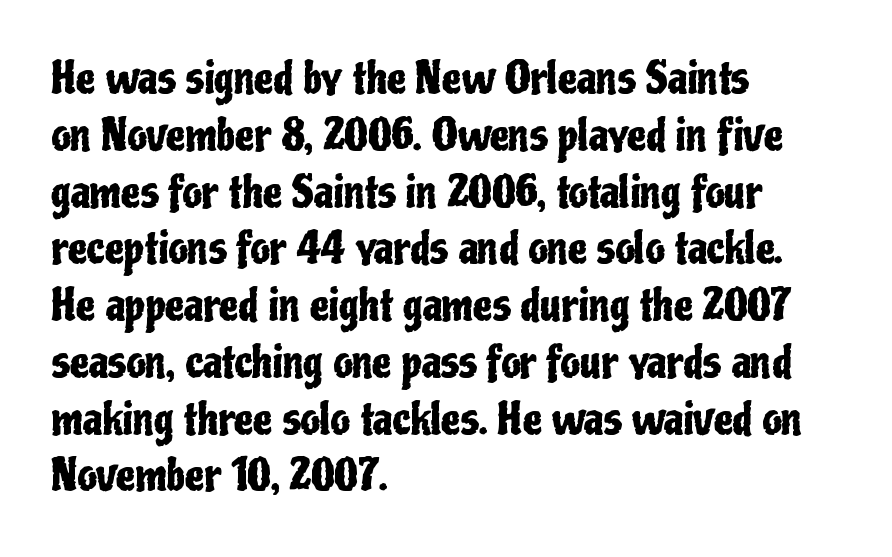
Look at the tracking — it's just the regular setting, nothing added. The font's upright variant was chosen for this text. Character widths vary here, with narrow letters taking less room than wide ones. The passage shown is not underscored anywhere. The rendering shows plain stroke endings on the letterforms — a sans-serif design.
